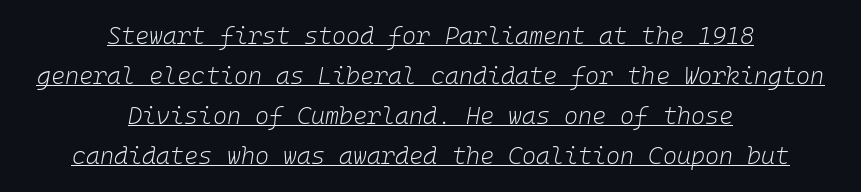
Q: Is the text bold? A: No.
Q: Is the text italic (slanted)? A: Yes, it leans right by about 10 degrees.
Q: Is the text underlined? A: Yes.
Q: How is the paragraph aligned? A: Centered.
Q: Is the spacing between letters normal or unusually wide? A: Normal.
Q: Is the spacing between lines tight, normal or loose? A: Normal.
